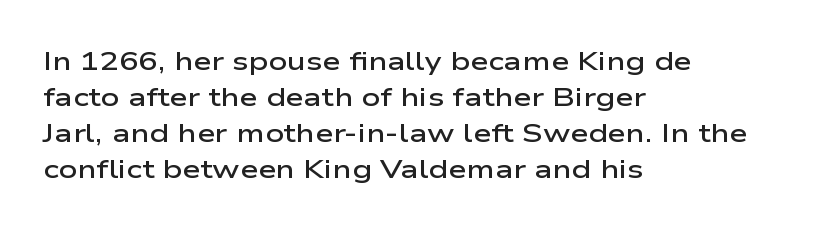
The image shows 26 px text type, upright; set left-aligned, normal line spacing (1.39x), normal letter spacing, not underlined.
